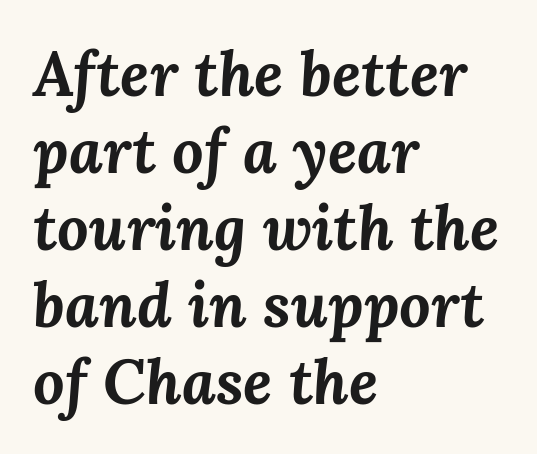
The face used here has the dense, thick strokes of a bold. Is the block centered? No — it sits flush against the left margin. The passage shown has conventional tracking throughout. Glance below the letters and you will spot only blank space. The passage shown leans; its letterforms are oblique. Spacing verdict: proportional, widths tailored to each character.
